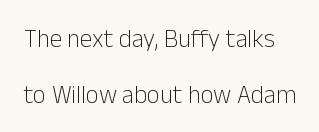
The image shows 25 px text type, upright; set loose line spacing (2.23x), normal letter spacing, not underlined.
